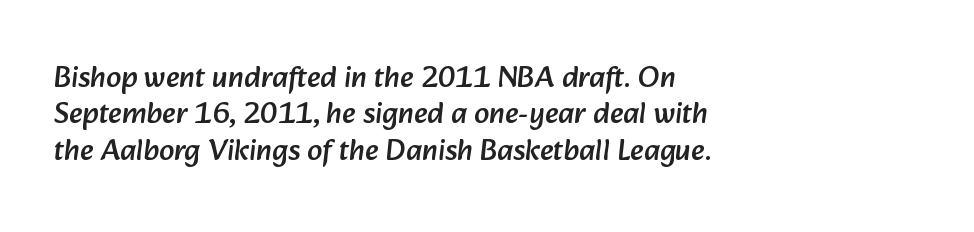
{"serif": "no", "width": "normal", "stroke_contrast": "low", "x_height": "medium", "monospaced": "no", "underline": "no", "align": "left", "line_spacing_ratio": 1.21, "letter_spacing": "normal", "letter_spacing_em": 0.0, "glyph_px": 30}
